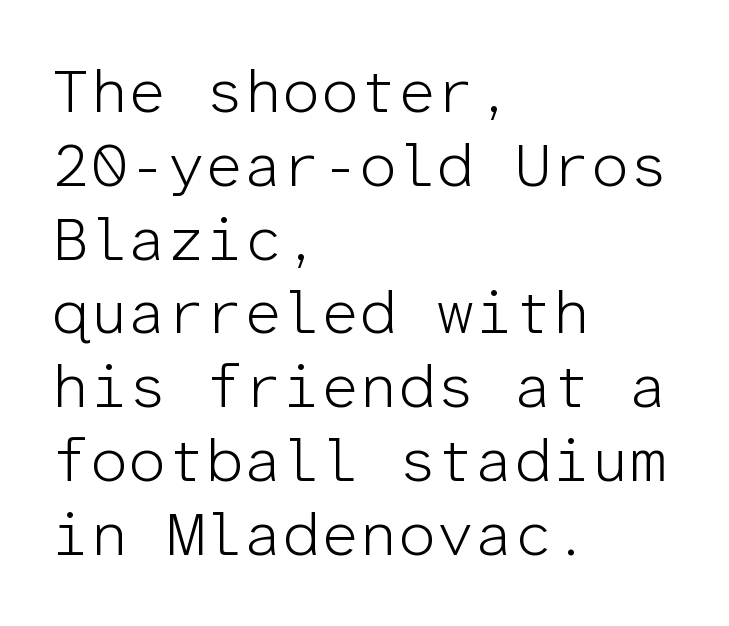
The image shows 61 px light sans-serif type, upright, monospaced; set left-aligned, line spacing 1.21x, normal letter spacing, not underlined; low stroke contrast and a medium x-height.
